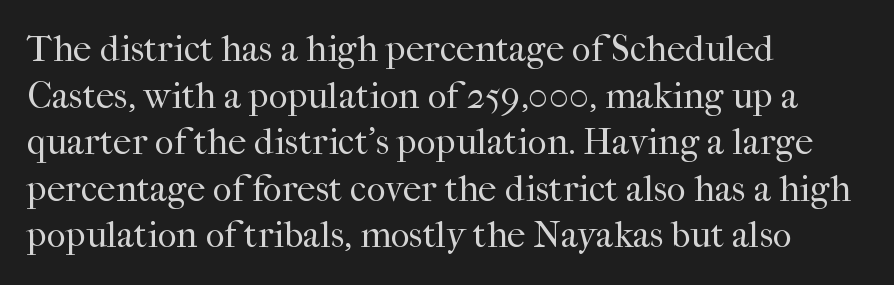
Nope, not italic — everything's standing straight. Glyph-to-glyph distance matches everyday printed text. Spacing verdict: proportional, widths tailored to each character. Caption: face not bold, strokes unweighted.
